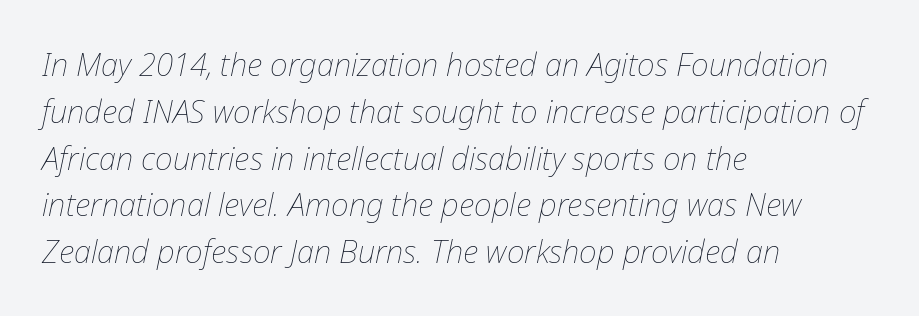
Q: Is the text bold? A: No.
Q: Is the text italic (slanted)? A: Yes, it leans right by about 12 degrees.
Q: Is the text underlined? A: No.
Q: How is the paragraph aligned? A: Left-aligned.
Q: Is the spacing between letters normal or unusually wide? A: Normal.
Q: Is the spacing between lines tight, normal or loose? A: Normal.
Q: Width (condensed, normal, or wide)? A: Normal.
Q: Stroke contrast? A: Low.
Q: x-height? A: Medium.
Q: Monospaced? A: No.
